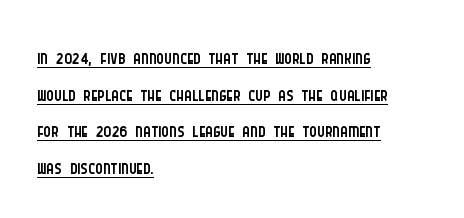
The image shows 29 px light, condensed sans-serif type, upright; set left-aligned, normal line spacing (1.26x), normal letter spacing, underlined; low stroke contrast and a large x-height.
